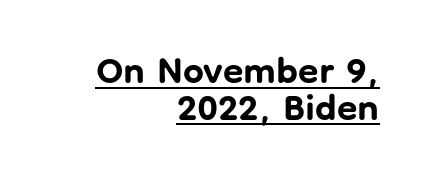
Glyph-to-glyph distance matches everyday printed text. The sample's only ornament is a line tracing under the words. Notice how thick the strokes are: this is what a full bold looks like. The passage shown is typeset with a sans-serif family. When letters stand straight like this, we call the style roman or upright.
